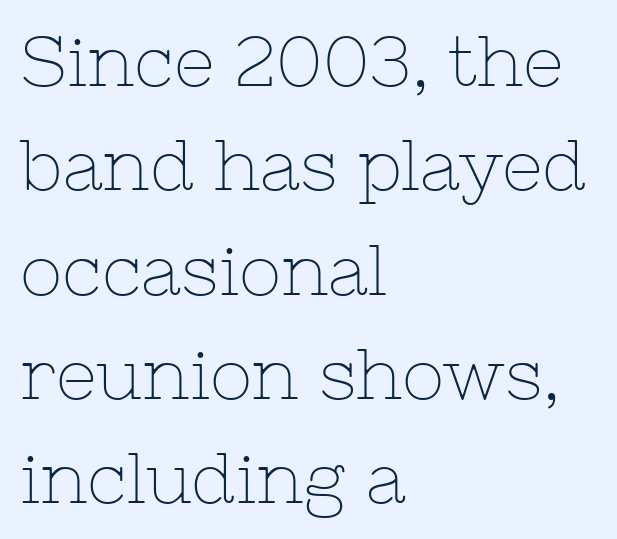
{"serif": "yes", "italic": "no", "bold": "no", "weight": "thin", "width": "normal", "stroke_contrast": "low", "x_height": "medium", "monospaced": "no", "underline": "no", "align": "left", "line_spacing": "normal", "line_spacing_ratio": 1.47, "letter_spacing": "normal", "letter_spacing_em": 0.0, "glyph_px": 71}
